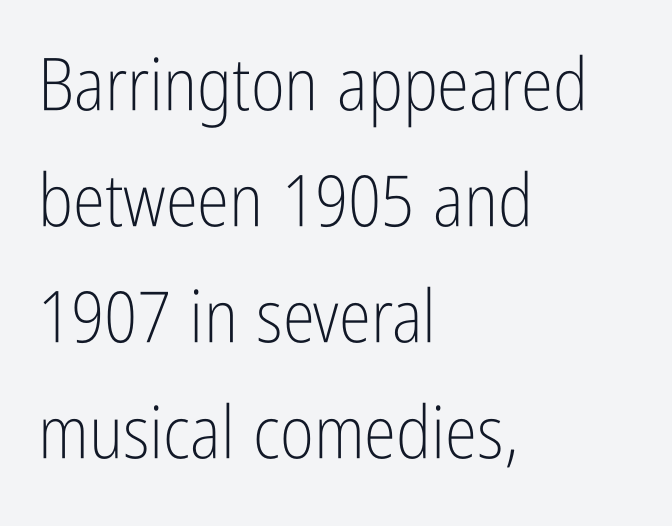
A clean baseline with only descenders dipping below it. Layout note: lines flush left. Each stroke keeps to a modest, everyday thickness or less. Italic: no, the glyphs are upright roman.
